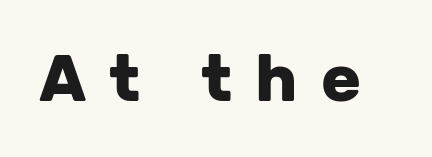
The image shows 66 px heavy sans-serif type, upright; set unusually wide letter spacing (+0.35 em), not underlined; low stroke contrast and a medium x-height.
